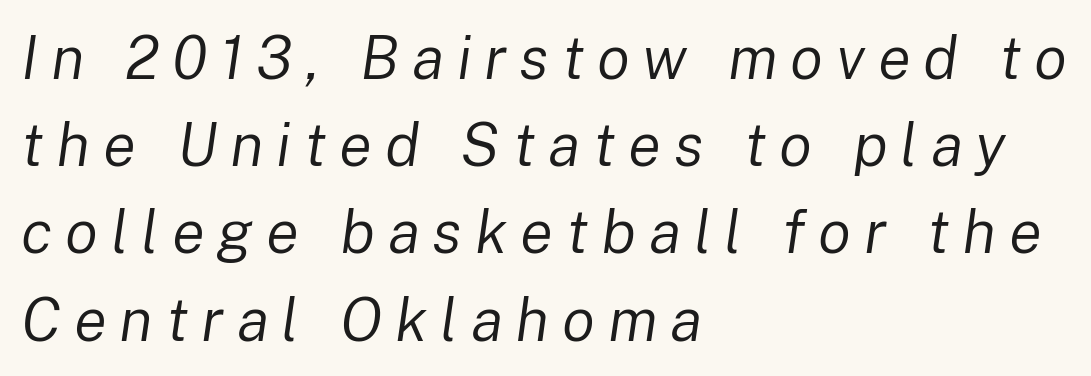
Q: Is the text bold? A: No.
Q: Is the text italic (slanted)? A: Yes, it leans right by about 8 degrees.
Q: Is the text underlined? A: No.
Q: How is the paragraph aligned? A: Left-aligned.
Q: Is the spacing between letters normal or unusually wide? A: Unusually wide.
Q: Is the spacing between lines tight, normal or loose? A: Normal.
Q: Width (condensed, normal, or wide)? A: Normal.
Q: Stroke contrast? A: Low.
Q: x-height? A: Medium.
Q: Monospaced? A: No.
